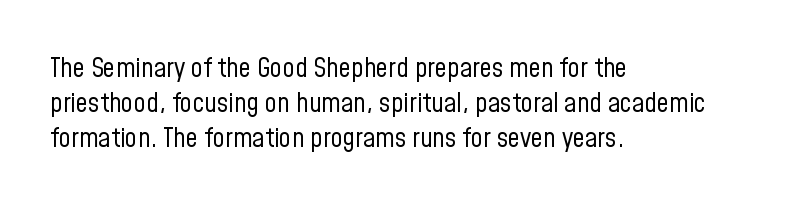
{"italic": "no", "bold": "no", "underline": "no", "align": "left", "line_spacing": "normal", "line_spacing_ratio": 1.3, "letter_spacing": "normal", "letter_spacing_em": 0.0, "glyph_px": 27}
